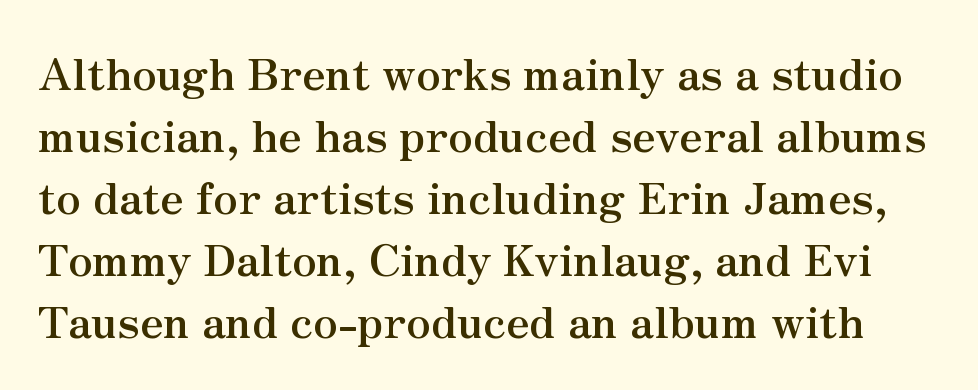
Q: Is the text bold? A: Yes.
Q: Is the text italic (slanted)? A: No, it is upright.
Q: Is the typeface a serif or a sans-serif typeface? A: Serif.
Q: Is the text underlined? A: No.
Q: Is the spacing between letters normal or unusually wide? A: Normal.
Q: Is the spacing between lines tight, normal or loose? A: Normal.
Q: Width (condensed, normal, or wide)? A: Normal.
Q: Stroke contrast? A: Medium.
Q: x-height? A: Small.
Q: Monospaced? A: No.
